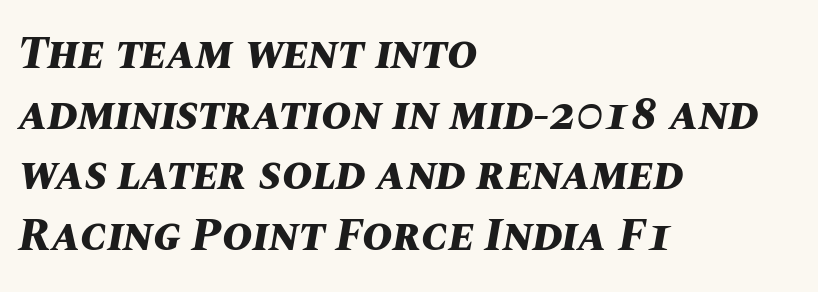
The lettering tilts uniformly, giving the passage an italic look. Type without underlining. Its strokes are broad and dark, the hallmark of bold type. You could not count columns in this text — the font is proportionally spaced.
